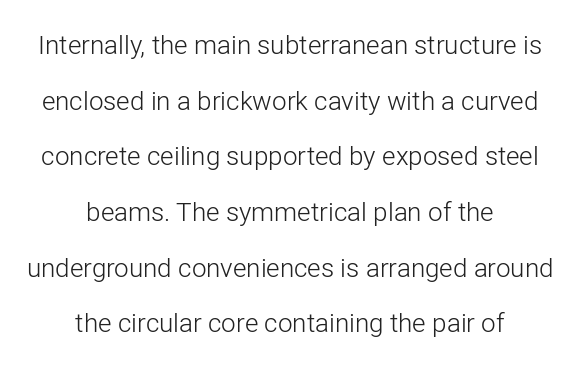
{"italic": "no", "bold": "no", "underline": "no", "align": "center", "line_spacing": "loose", "line_spacing_ratio": 2.14, "letter_spacing": "normal", "letter_spacing_em": 0.0, "glyph_px": 26}
